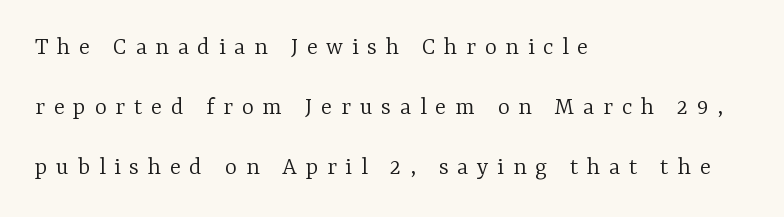
The image shows 26 px text type, upright; set left-aligned, loose line spacing (2.3x), unusually wide letter spacing (+0.33 em), not underlined.
